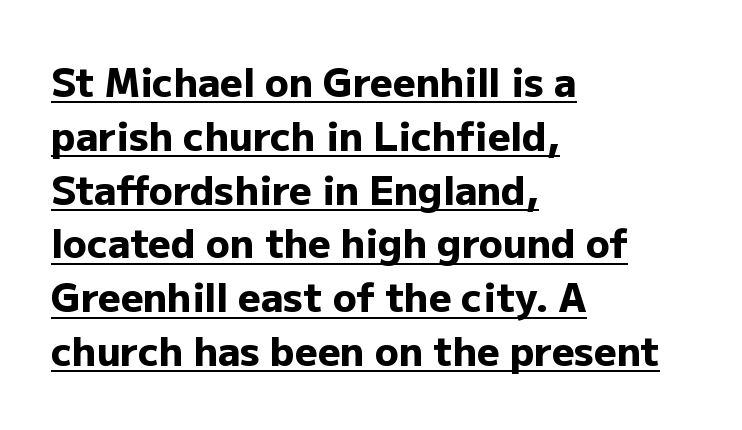
The image shows 39 px heavy sans-serif type, upright; set left-aligned, normal line spacing (1.38x), normal letter spacing, underlined; low stroke contrast and a medium x-height.
